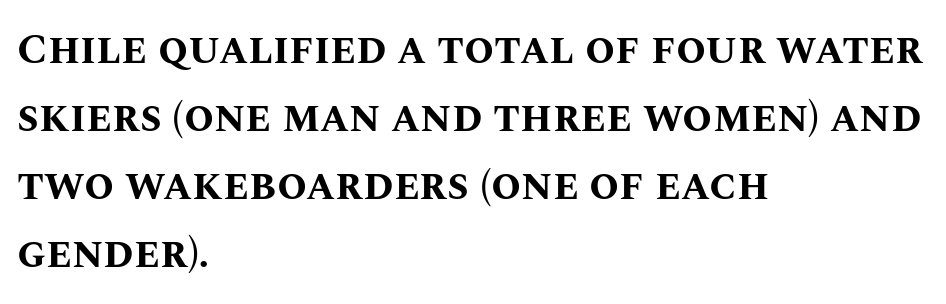
Character widths vary here, with narrow letters taking less room than wide ones. The paragraph has a hard left edge and a soft right edge. In terms of letterspacing, this is plain default setting. These lines sit exactly where default settings would place them. A typesetter would mark this as roman, not italic.
